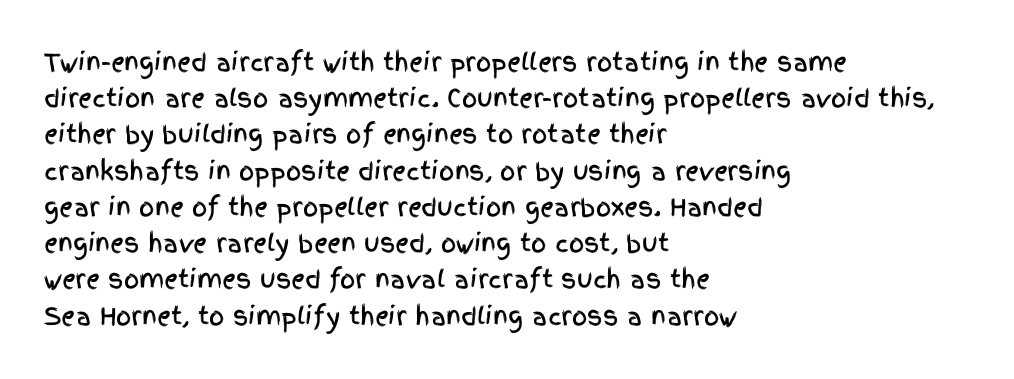
{"italic": "no", "underline": "no", "align": "left", "line_spacing": "normal", "line_spacing_ratio": 1.51, "letter_spacing": "normal", "letter_spacing_em": 0.0, "glyph_px": 24}
